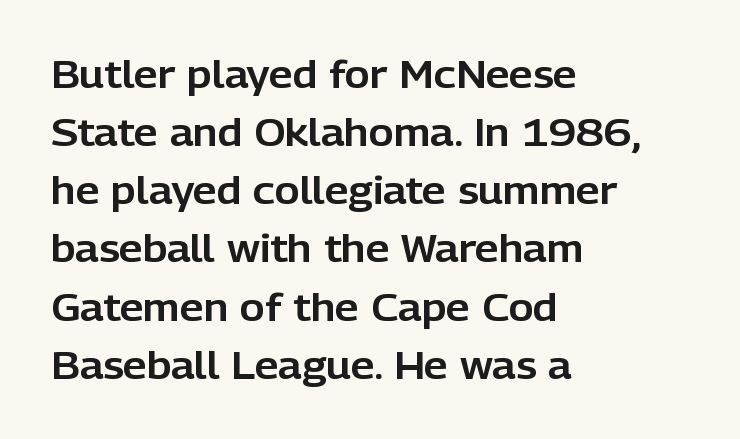
The image shows 38 px sans-serif type, upright; set left-aligned, normal line spacing (1.53x), normal letter spacing, not underlined; low stroke contrast and a medium x-height.
